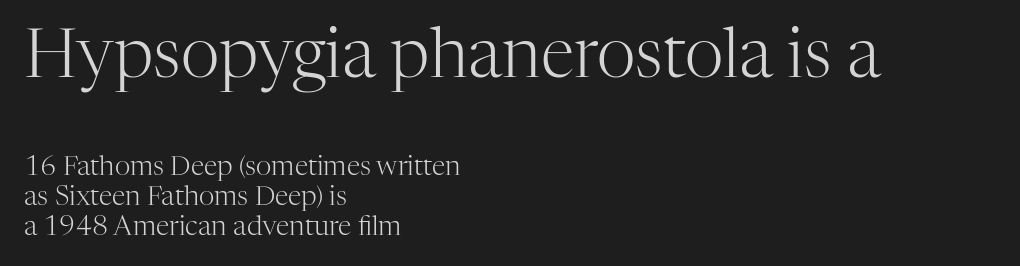
The upper block of text is set noticeably larger than the block beneath it. The passage shown has conventional tracking throughout. If you measured baseline to baseline, you'd find a short distance. Proportional: the letters do not fall into vertical columns. Caption: face not bold, strokes unweighted.
